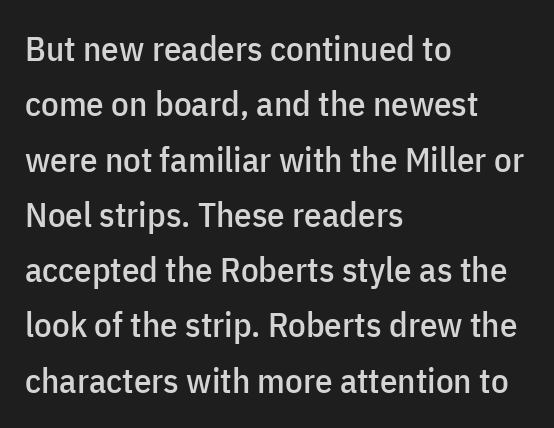
Q: Is the text italic (slanted)? A: No, it is upright.
Q: Is the typeface a serif or a sans-serif typeface? A: Sans-serif.
Q: Is the text underlined? A: No.
Q: How is the paragraph aligned? A: Left-aligned.
Q: Is the spacing between letters normal or unusually wide? A: Normal.
Q: Is the spacing between lines tight, normal or loose? A: Normal.
Q: Width (condensed, normal, or wide)? A: Condensed.
Q: Stroke contrast? A: Low.
Q: x-height? A: Medium.
Q: Monospaced? A: No.
